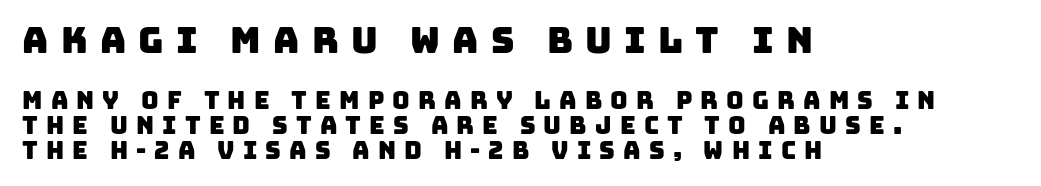
The characters display no serif detailing; their extremities are plain. Is this a fixed-width face? No — the glyphs have proportional, varying widths. Check under the words: just untouched page. The first block has been scaled up relative to the second. The rendering anchors every line to the left-hand side.
